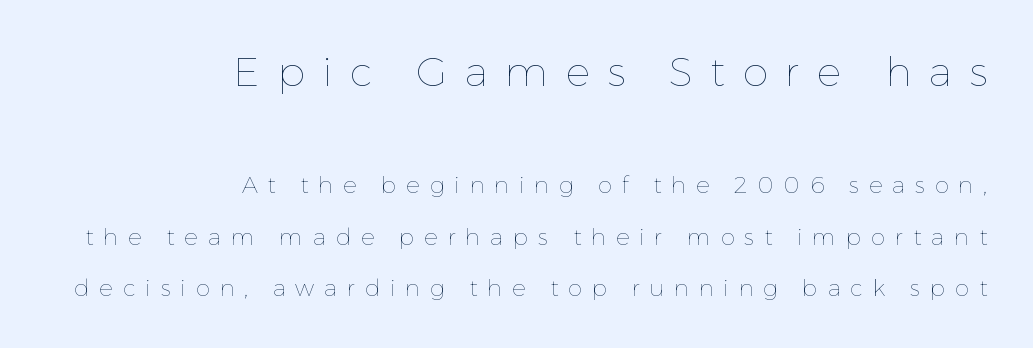
{"italic": "no", "bold": "no", "weight": "thin", "width": "normal", "stroke_contrast": "low", "x_height": "medium", "monospaced": "no", "underline": "no", "align": "right", "line_spacing": "loose", "line_spacing_ratio": 2.23, "letter_spacing": "wide", "letter_spacing_em": 0.43, "larger_block": "first", "size_ratio": 1.78, "glyph_px": 41}
